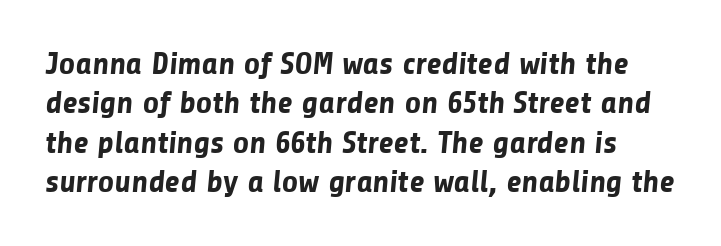
Q: Is the text bold? A: Yes.
Q: Is the typeface a serif or a sans-serif typeface? A: Sans-serif.
Q: Is the text underlined? A: No.
Q: Is the spacing between letters normal or unusually wide? A: Normal.
Q: Width (condensed, normal, or wide)? A: Normal.
Q: Stroke contrast? A: Low.
Q: x-height? A: Medium.
Q: Monospaced? A: No.
